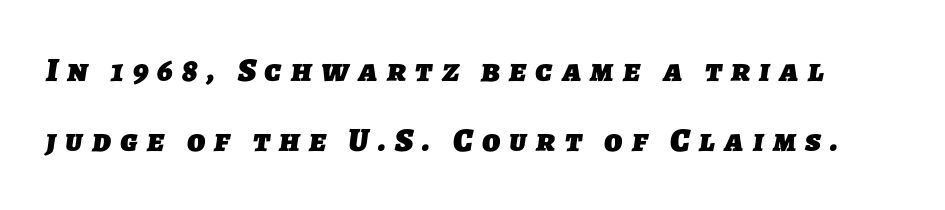
Do the characters align in a grid? No, the font is proportional. Unmarked baselines from the first word to the last. Regarding leading, the lines here are spaced well apart. There is plenty of visible air inserted between adjacent glyphs. Look at the bottom of the vertical strokes: they stop flat, with no serifs.
